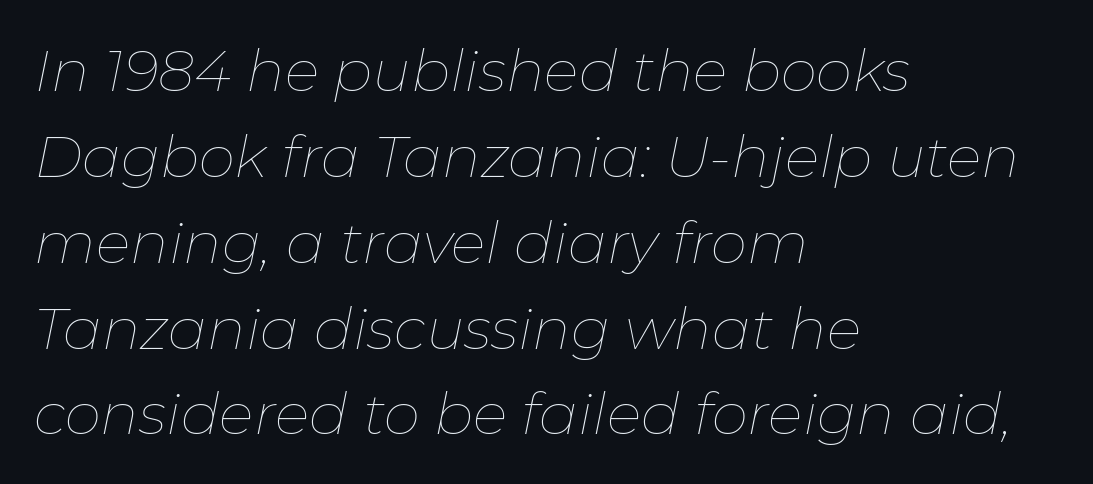
The image shows 58 px thin type, italic (leaning right); set left-aligned, normal line spacing (1.48x), normal letter spacing, not underlined; low stroke contrast and a medium x-height.
